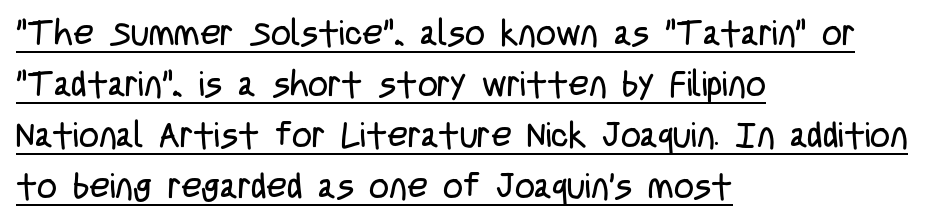
{"serif": "no", "italic": "no", "bold": "no", "weight": "regular", "width": "condensed", "stroke_contrast": "low", "x_height": "large", "monospaced": "no", "underline": "yes", "align": "left", "line_spacing": "normal", "line_spacing_ratio": 1.46, "letter_spacing": "normal", "letter_spacing_em": 0.0, "glyph_px": 35}
